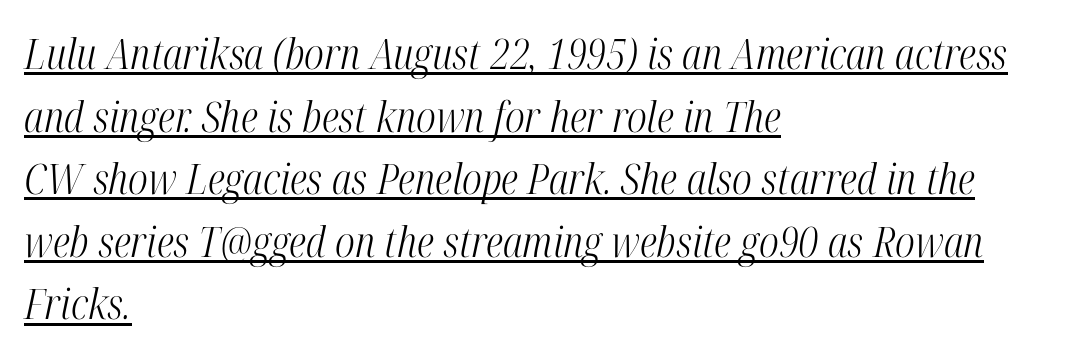
Here the designer chose a conventional face with non-uniform glyph widths. What kind of face is this? One with serifs. This sample keeps an unexceptional amount of space between lines. Left-aligned paragraph, ragged on the right.
